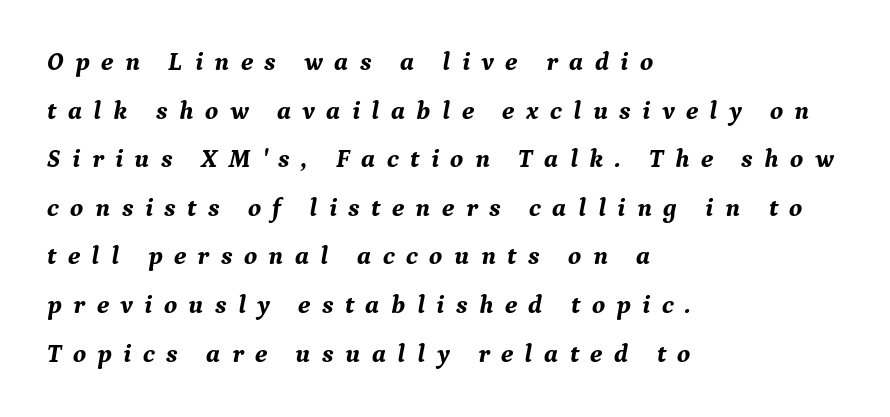
In CSS terms this would be text-align: left. The face used here is rendered with a markedly widened letterfit. If you drew a line through each stem, it would be angled. The glyphs have the mass of a bold cut. The passage shown is not underscored anywhere.
